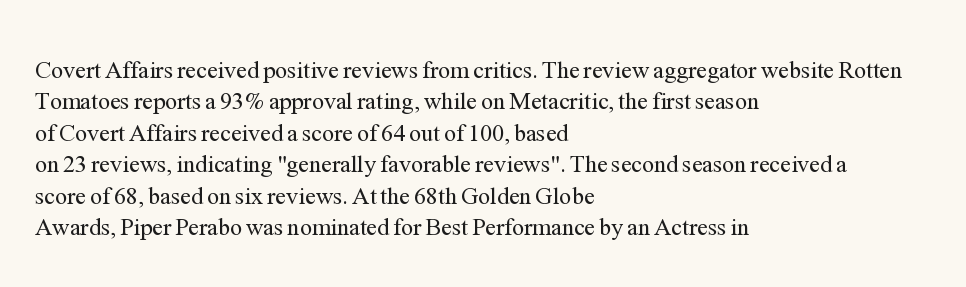
The image shows 24 px text type, upright; set left-aligned, normal line spacing (1.31x), normal letter spacing, not underlined.
